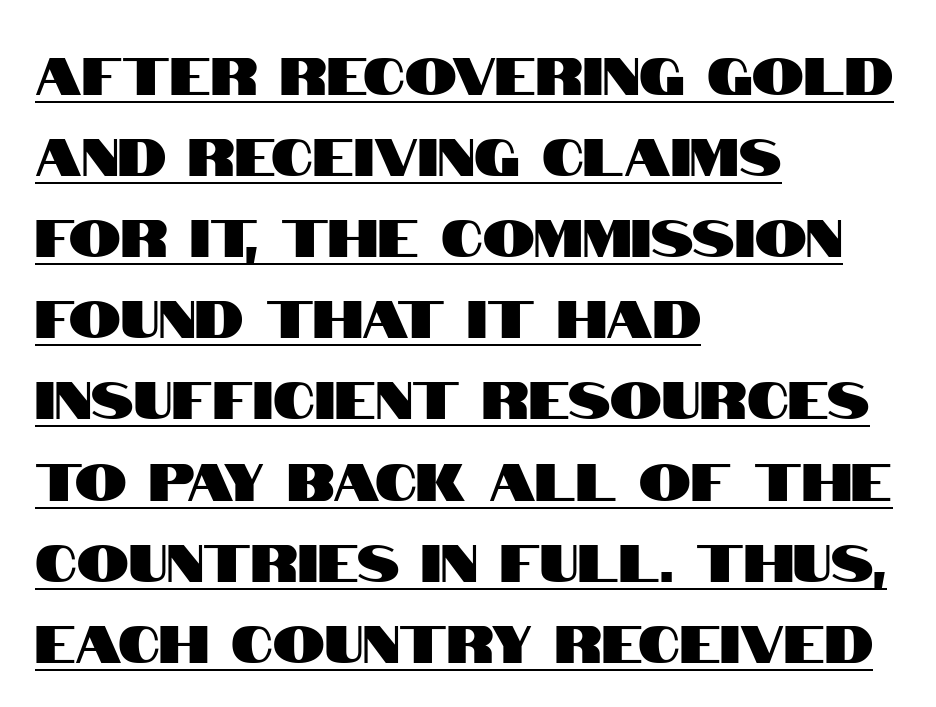
{"serif": "no", "italic": "no", "width": "condensed", "stroke_contrast": "high", "x_height": "large", "monospaced": "no", "underline": "yes", "align": "left", "line_spacing": "normal", "line_spacing_ratio": 1.56, "letter_spacing": "normal", "letter_spacing_em": 0.0, "glyph_px": 52}
